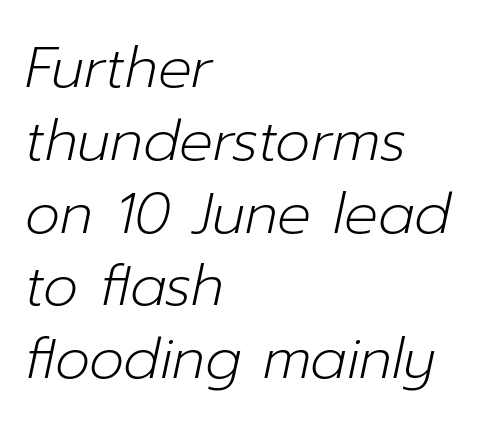
Q: Is the text bold? A: No.
Q: Is the text italic (slanted)? A: Yes, it leans right by about 12 degrees.
Q: Is the text underlined? A: No.
Q: How is the paragraph aligned? A: Left-aligned.
Q: Is the spacing between letters normal or unusually wide? A: Normal.
Q: Is the spacing between lines tight, normal or loose? A: Normal.
Q: Width (condensed, normal, or wide)? A: Normal.
Q: Stroke contrast? A: Low.
Q: x-height? A: Medium.
Q: Monospaced? A: No.
